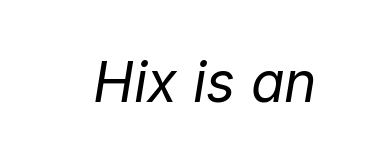
Q: Is the text bold? A: No.
Q: Is the text italic (slanted)? A: Yes, it leans right by about 9 degrees.
Q: Is the text underlined? A: No.
Q: Is the spacing between letters normal or unusually wide? A: Normal.
Q: Width (condensed, normal, or wide)? A: Normal.
Q: Stroke contrast? A: Low.
Q: x-height? A: Medium.
Q: Monospaced? A: No.
